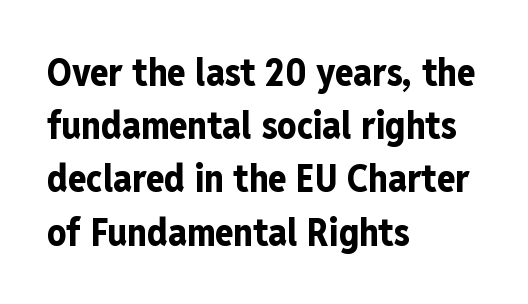
The image shows 38 px bold, condensed sans-serif type, upright; set left-aligned, normal line spacing (1.4x), normal letter spacing, not underlined; low stroke contrast and a medium x-height.
